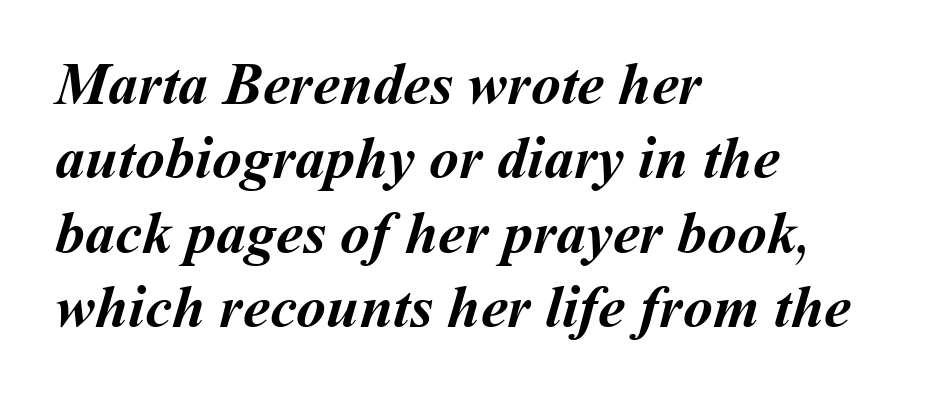
{"bold": "yes", "weight": "semibold", "width": "normal", "stroke_contrast": "medium", "x_height": "medium", "monospaced": "no", "underline": "no", "align": "left", "line_spacing_ratio": 1.24, "letter_spacing": "normal", "letter_spacing_em": 0.0, "glyph_px": 60}
